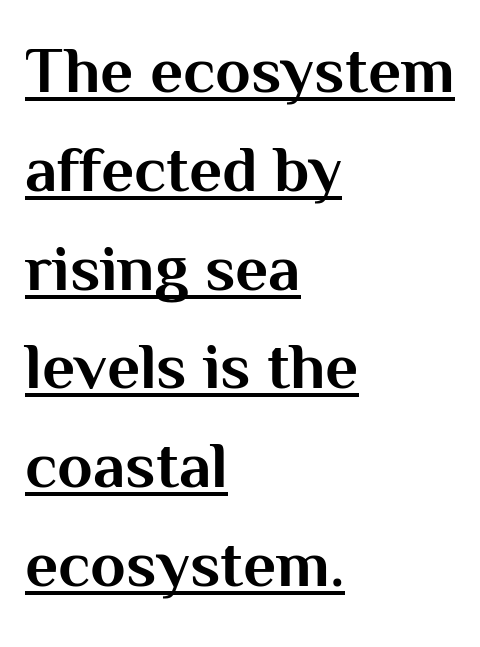
{"serif": "no", "italic": "no", "bold": "yes", "weight": "bold", "width": "normal", "stroke_contrast": "medium", "x_height": "medium", "monospaced": "no", "underline": "yes", "align": "left", "line_spacing": "normal", "line_spacing_ratio": 1.52, "letter_spacing": "normal", "letter_spacing_em": 0.0, "glyph_px": 65}
